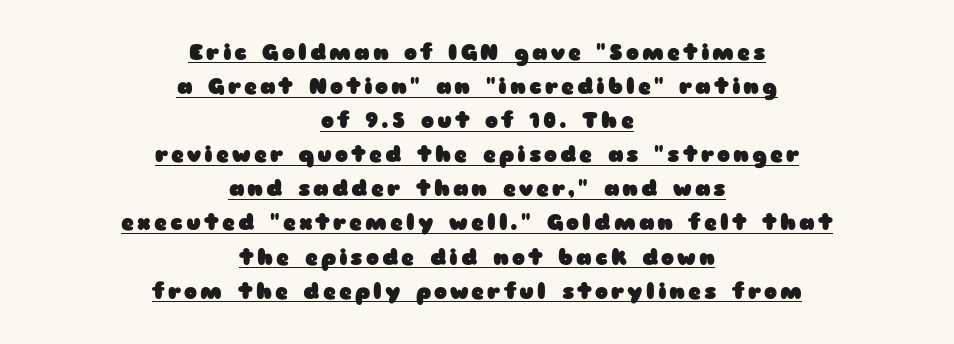
The image shows 22 px bold type, upright; set centered, normal line spacing (1.55x), underlined.
